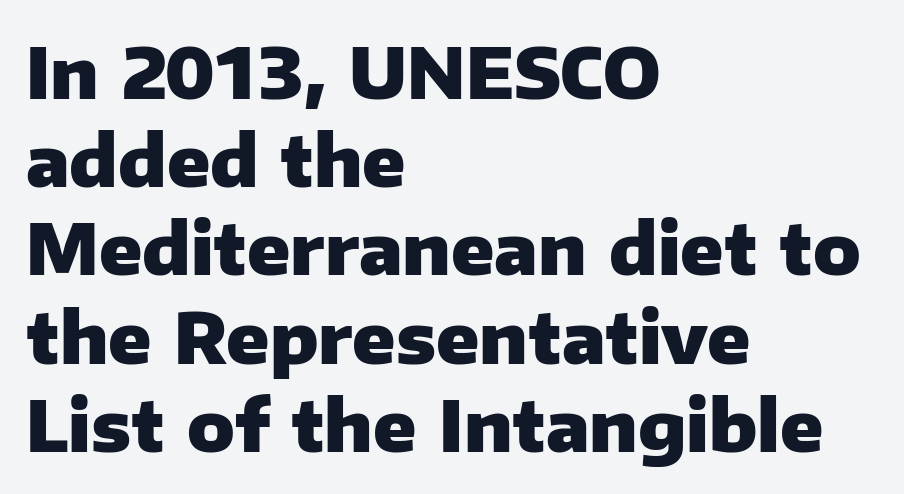
There is no visible air inserted between adjacent glyphs. The glyphs are unaccompanied by any horizontal stroke below them. The specimen reads as upright at a glance. Does the leading feel generous? No, just average. A typesetter would call this proportional, since set widths differ per character.
